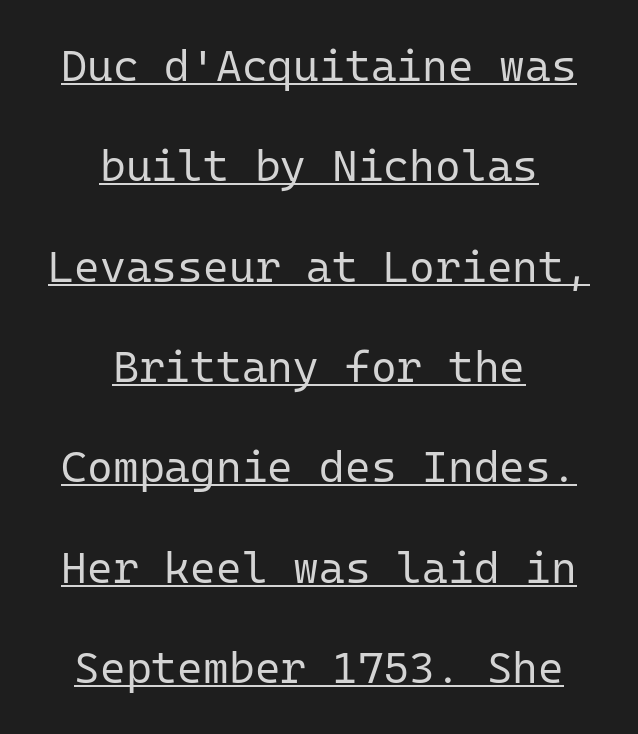
{"serif": "no", "italic": "no", "bold": "no", "weight": "regular", "width": "normal", "stroke_contrast": "low", "x_height": "medium", "monospaced": "yes", "underline": "yes", "align": "center", "line_spacing": "loose", "line_spacing_ratio": 2.28, "letter_spacing": "normal", "letter_spacing_em": 0.0, "glyph_px": 44}
